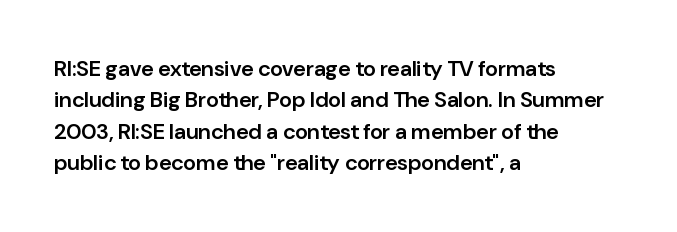
Q: Is the text bold? A: Semi-bold.
Q: Is the text italic (slanted)? A: No, it is upright.
Q: Is the text underlined? A: No.
Q: How is the paragraph aligned? A: Left-aligned.
Q: Is the spacing between letters normal or unusually wide? A: Normal.
Q: Is the spacing between lines tight, normal or loose? A: Normal.
